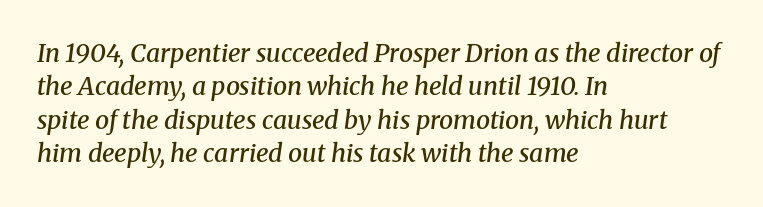
{"italic": "yes", "lean": "right", "slant_degrees": 8, "bold": "semi", "underline": "no", "align": "left", "line_spacing": "normal", "line_spacing_ratio": 1.34, "letter_spacing": "normal", "letter_spacing_em": 0.0, "glyph_px": 25}
